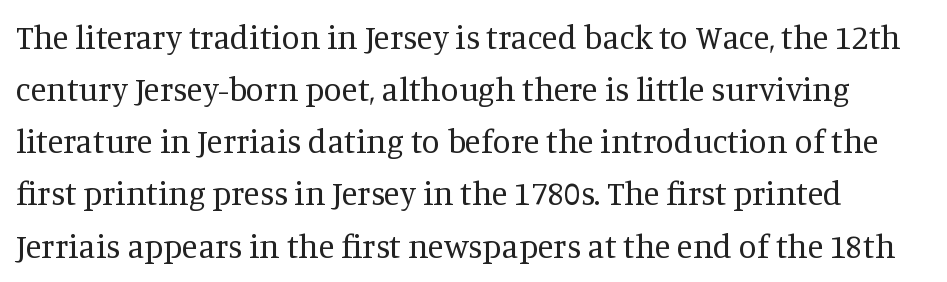
Q: Is the text bold? A: No.
Q: Is the text italic (slanted)? A: No, it is upright.
Q: Is the typeface a serif or a sans-serif typeface? A: Serif.
Q: Is the text underlined? A: No.
Q: Is the spacing between letters normal or unusually wide? A: Normal.
Q: Is the spacing between lines tight, normal or loose? A: Normal.
Q: Width (condensed, normal, or wide)? A: Normal.
Q: Stroke contrast? A: Medium.
Q: x-height? A: Large.
Q: Monospaced? A: No.
